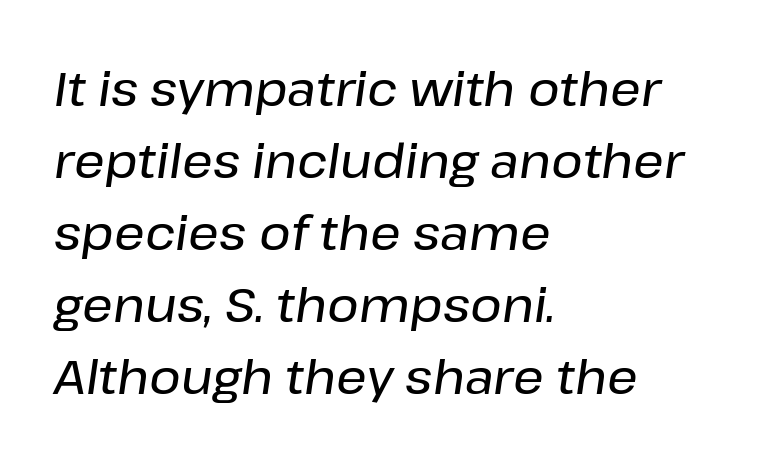
The string is rendered with underlining switched off. The lines in this sample share a left origin and differ only in where they stop. Observe the lean: these are italic letterforms. Proportional: the letters do not fall into vertical columns. Baseline-to-baseline distance is the conventional proportion of letter height.
